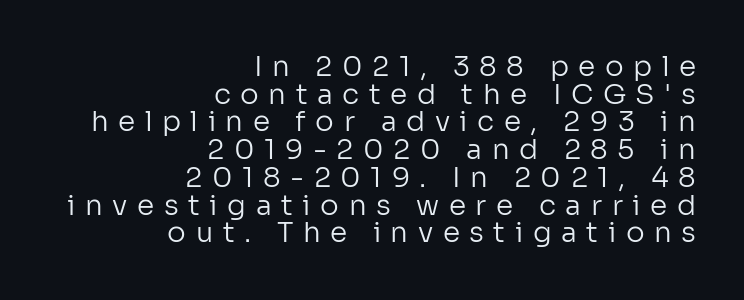
The image shows 28 px regular-weight sans-serif type, upright; set right-aligned, tight line spacing (0.99x), unusually wide letter spacing (+0.34 em), not underlined; low stroke contrast and a medium x-height.
